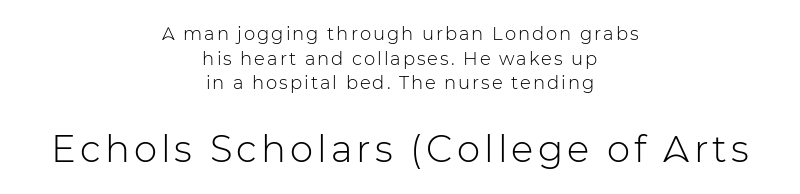
Q: Is the text bold? A: No.
Q: Is the text italic (slanted)? A: No, it is upright.
Q: Is the typeface a serif or a sans-serif typeface? A: Sans-serif.
Q: Is the text underlined? A: No.
Q: How is the paragraph aligned? A: Centered.
Q: Is the spacing between lines tight, normal or loose? A: Normal.
Q: Which block of text is set in a larger size, the first (top) or the second (bottom)? A: The second (bottom) one.
Q: Width (condensed, normal, or wide)? A: Normal.
Q: Stroke contrast? A: Low.
Q: x-height? A: Medium.
Q: Monospaced? A: No.
